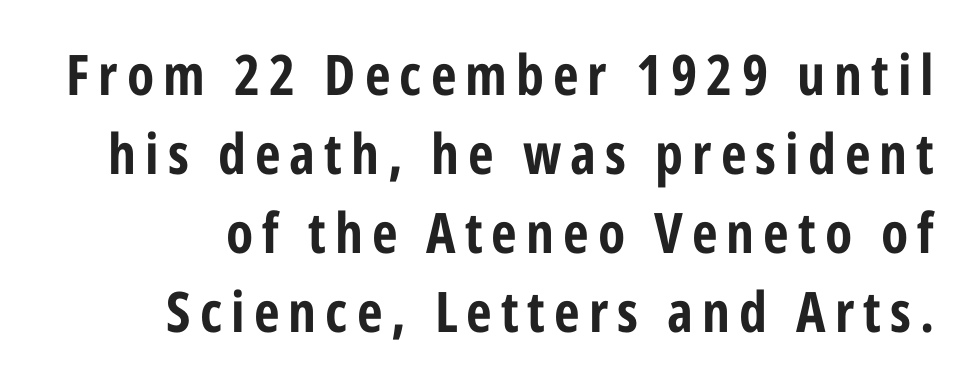
Interline gaps are of average width in this sample. Look at the stroke-to-counter ratio: heavy, a bold. Font category for this specimen: sans-serif. Rule under the text: the space is simply empty. Varying glyph widths throughout — classic text-font behaviour.
